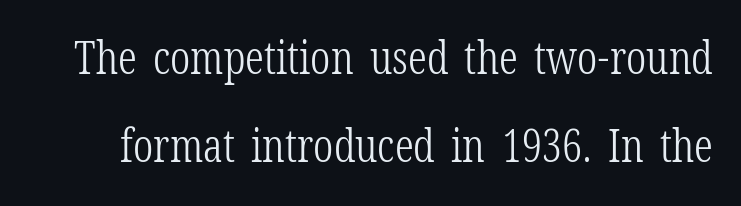
{"serif": "yes", "italic": "no", "bold": "no", "weight": "light", "width": "condensed", "stroke_contrast": "low", "x_height": "medium", "monospaced": "no", "underline": "no", "line_spacing": "loose", "line_spacing_ratio": 1.92, "letter_spacing": "normal", "letter_spacing_em": 0.0, "glyph_px": 46}
